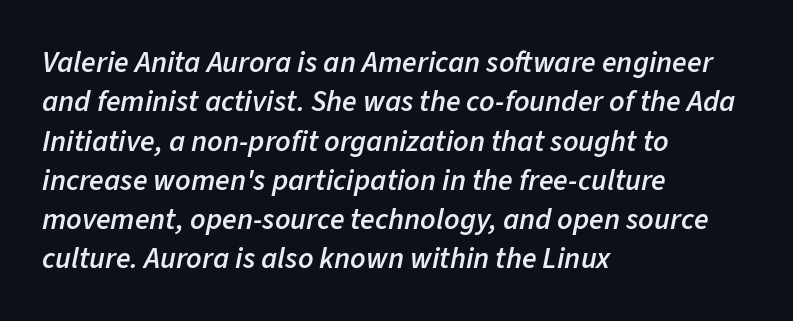
The text carries the slant typical of an italic or oblique font. Reading down the block, your eye returns to a fixed left position each line. The string is rendered with underlining switched off. A somewhat darkened texture: the type is semibold rather than bold. Here the designer chose a conventional face with non-uniform glyph widths.
